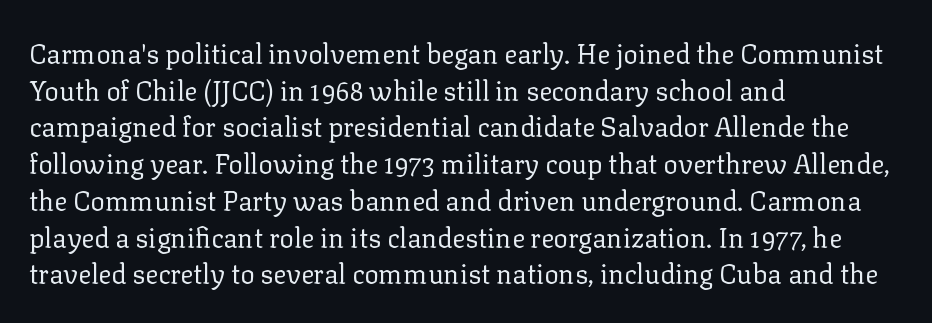
{"italic": "no", "bold": "no", "underline": "no", "align": "left", "line_spacing": "normal", "line_spacing_ratio": 1.36, "letter_spacing": "normal", "letter_spacing_em": 0.0, "glyph_px": 27}
